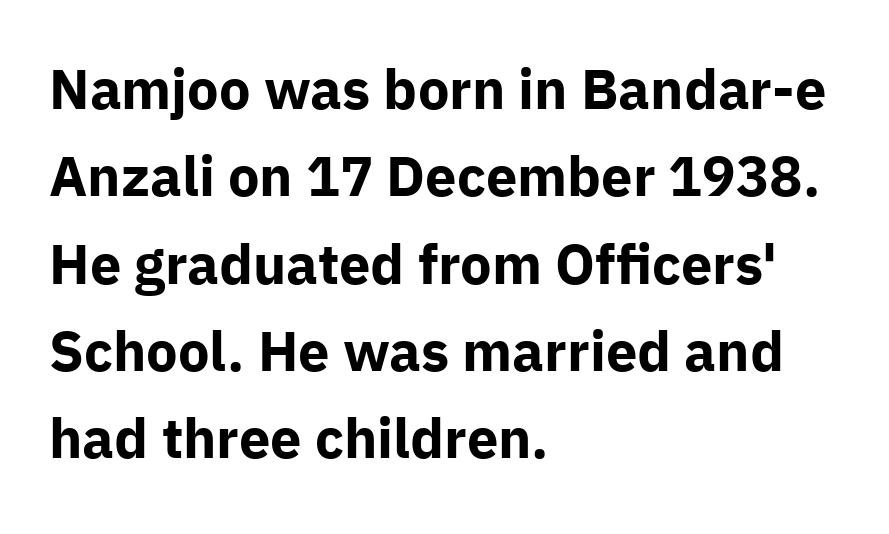
Q: Is the text bold? A: Yes.
Q: Is the text italic (slanted)? A: No, it is upright.
Q: Is the typeface a serif or a sans-serif typeface? A: Sans-serif.
Q: Is the text underlined? A: No.
Q: How is the paragraph aligned? A: Left-aligned.
Q: Is the spacing between letters normal or unusually wide? A: Normal.
Q: Is the spacing between lines tight, normal or loose? A: Normal.
Q: Width (condensed, normal, or wide)? A: Normal.
Q: Stroke contrast? A: Low.
Q: x-height? A: Medium.
Q: Monospaced? A: No.
